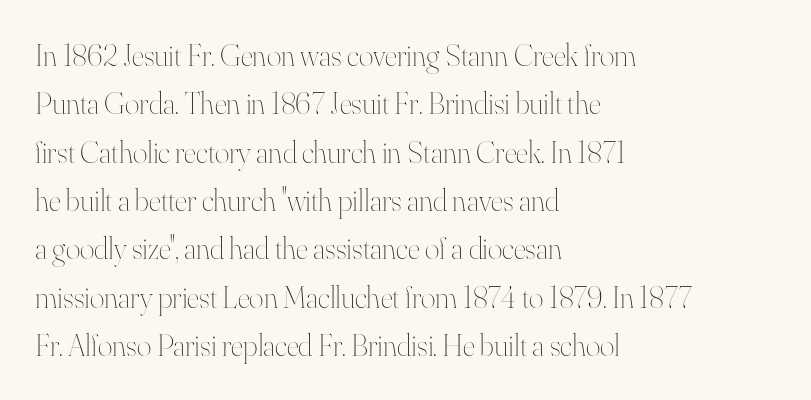
{"italic": "no", "bold": "no", "weight": "thin", "width": "normal", "stroke_contrast": "high", "x_height": "small", "monospaced": "no", "underline": "no", "align": "left", "line_spacing": "normal", "line_spacing_ratio": 1.56, "letter_spacing": "normal", "letter_spacing_em": 0.0, "glyph_px": 31}
